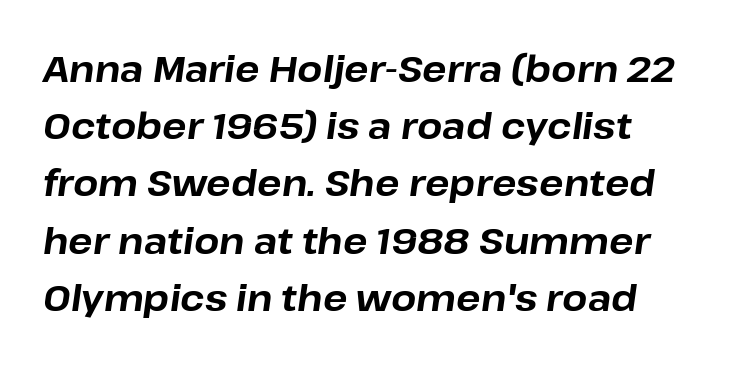
The image shows 36 px bold type, italic (leaning right); set left-aligned, normal line spacing (1.59x), normal letter spacing, not underlined; low stroke contrast and a medium x-height.
